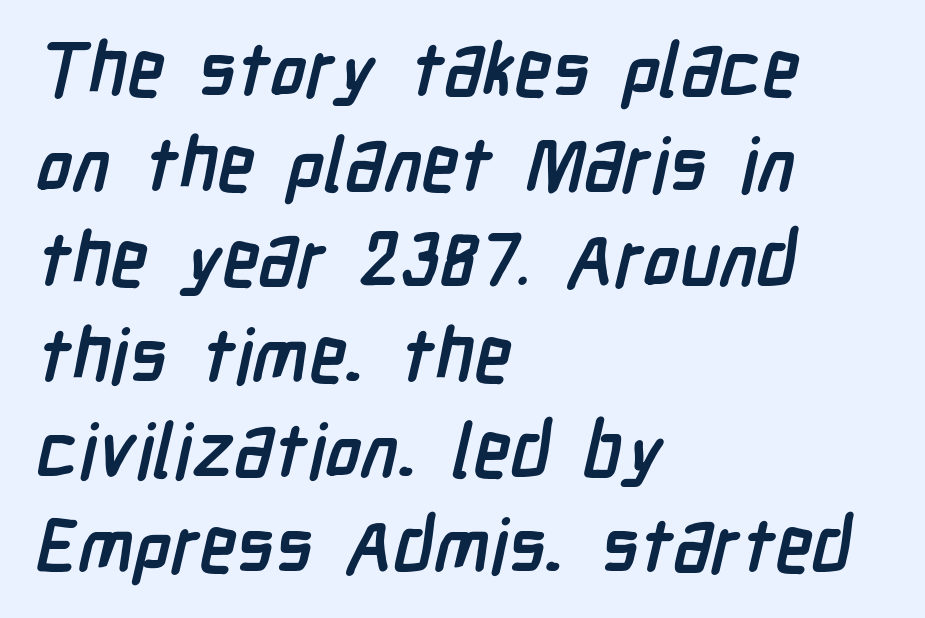
{"serif": "no", "bold": "yes", "weight": "semibold", "width": "condensed", "stroke_contrast": "low", "x_height": "medium", "monospaced": "no", "underline": "no", "align": "left", "line_spacing": "normal", "line_spacing_ratio": 1.27, "letter_spacing": "normal", "letter_spacing_em": 0.0, "glyph_px": 75}
